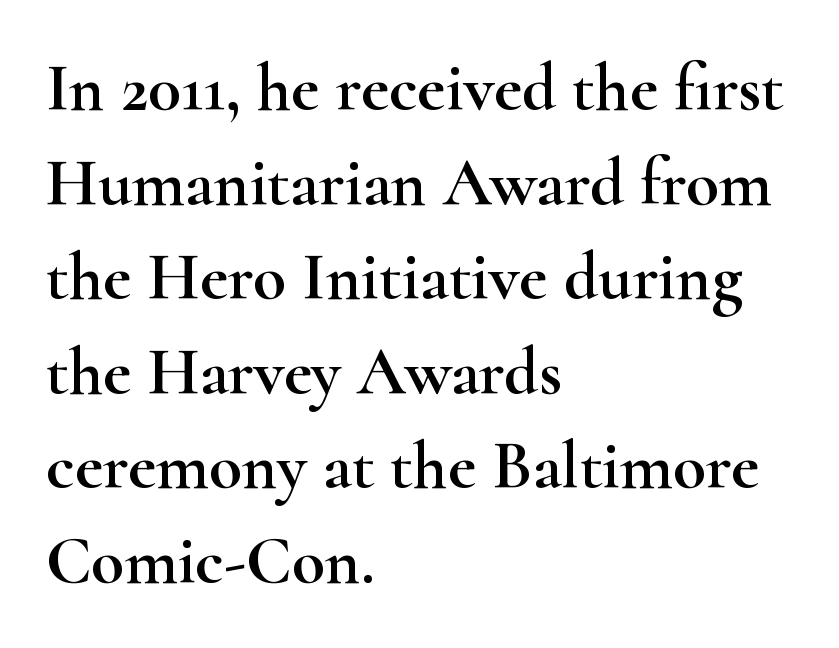
{"serif": "yes", "italic": "no", "width": "wide", "stroke_contrast": "high", "x_height": "small", "monospaced": "no", "underline": "no", "align": "left", "line_spacing": "normal", "line_spacing_ratio": 1.39, "letter_spacing": "normal", "letter_spacing_em": 0.0, "glyph_px": 68}
